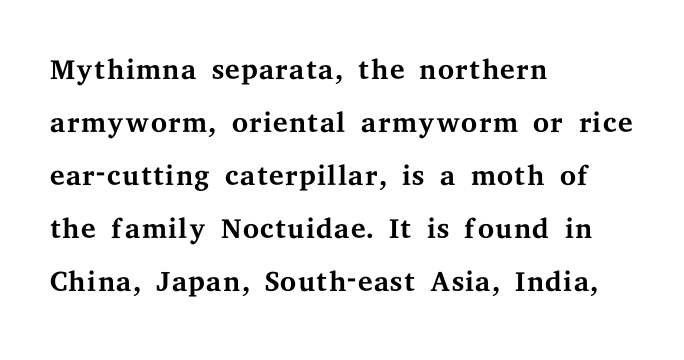
Q: Is the text bold? A: No.
Q: Is the text italic (slanted)? A: No, it is upright.
Q: Is the typeface a serif or a sans-serif typeface? A: Serif.
Q: Is the text underlined? A: No.
Q: How is the paragraph aligned? A: Left-aligned.
Q: Is the spacing between letters normal or unusually wide? A: Normal.
Q: Is the spacing between lines tight, normal or loose? A: Normal.
Q: Width (condensed, normal, or wide)? A: Wide.
Q: Stroke contrast? A: Medium.
Q: x-height? A: Medium.
Q: Monospaced? A: No.
